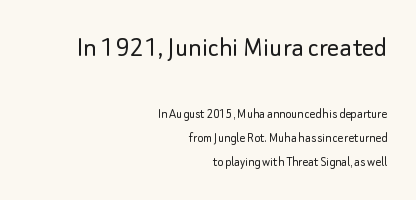
Q: Is the text bold? A: No.
Q: Is the text italic (slanted)? A: No, it is upright.
Q: Is the typeface a serif or a sans-serif typeface? A: Sans-serif.
Q: Is the text underlined? A: No.
Q: How is the paragraph aligned? A: Right-aligned.
Q: Is the spacing between letters normal or unusually wide? A: Normal.
Q: Which block of text is set in a larger size, the first (top) or the second (bottom)? A: The first (top) one.
Q: Width (condensed, normal, or wide)? A: Normal.
Q: Stroke contrast? A: Low.
Q: x-height? A: Small.
Q: Monospaced? A: No.
